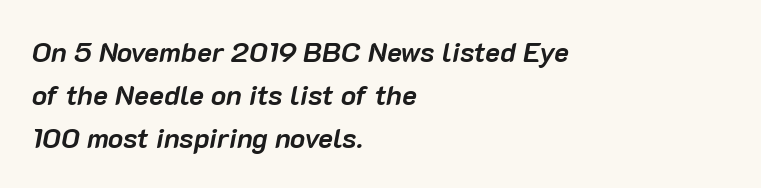
{"italic": "yes", "lean": "right", "slant_degrees": 10, "bold": "yes", "weight": "semibold", "width": "normal", "stroke_contrast": "low", "x_height": "medium", "monospaced": "no", "underline": "no", "align": "left", "line_spacing": "normal", "line_spacing_ratio": 1.53, "letter_spacing": "normal", "letter_spacing_em": 0.0, "glyph_px": 28}
